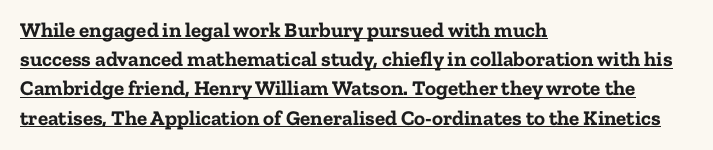
The image shows 21 px bold type, upright; set left-aligned, normal line spacing (1.39x), normal letter spacing, underlined.
